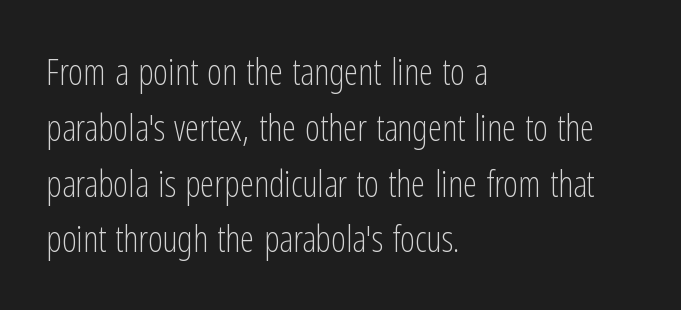
Q: Is the text bold? A: No.
Q: Is the text italic (slanted)? A: No, it is upright.
Q: Is the typeface a serif or a sans-serif typeface? A: Sans-serif.
Q: Is the text underlined? A: No.
Q: How is the paragraph aligned? A: Left-aligned.
Q: Is the spacing between letters normal or unusually wide? A: Normal.
Q: Is the spacing between lines tight, normal or loose? A: Normal.
Q: Width (condensed, normal, or wide)? A: Condensed.
Q: Stroke contrast? A: Low.
Q: x-height? A: Medium.
Q: Monospaced? A: No.
